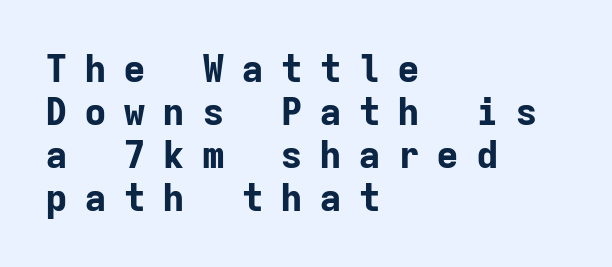
{"serif": "no", "italic": "no", "bold": "yes", "weight": "bold", "width": "normal", "stroke_contrast": "low", "x_height": "medium", "monospaced": "yes", "underline": "no", "align": "left", "line_spacing": "tight", "line_spacing_ratio": 1.13, "letter_spacing": "wide", "letter_spacing_em": 0.43, "glyph_px": 38}
